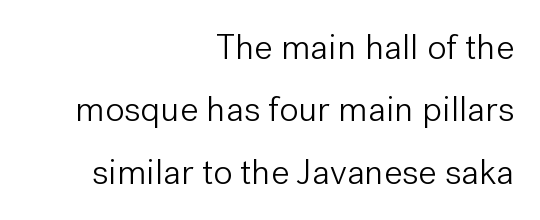
Q: Is the text bold? A: No.
Q: Is the text italic (slanted)? A: No, it is upright.
Q: Is the typeface a serif or a sans-serif typeface? A: Sans-serif.
Q: Is the text underlined? A: No.
Q: How is the paragraph aligned? A: Right-aligned.
Q: Is the spacing between letters normal or unusually wide? A: Normal.
Q: Width (condensed, normal, or wide)? A: Normal.
Q: Stroke contrast? A: Low.
Q: x-height? A: Medium.
Q: Monospaced? A: No.
